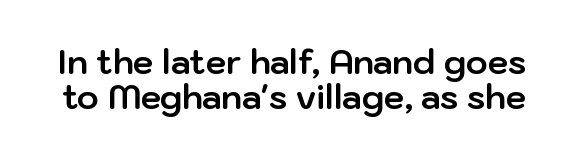
Compared with typical body copy, the letter spacing here is the same. Compared with an ordinary text face, these strokes are far heavier — a full bold. If you drew a line through each stem, it would be perfectly vertical. These lines are rendered in a variable-pitch font. Quick note: underline off.
